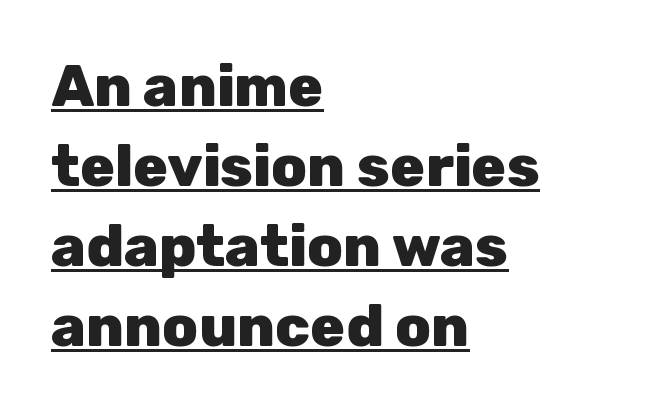
The image shows 58 px heavy sans-serif type, upright; set left-aligned, normal line spacing (1.38x), normal letter spacing, underlined; low stroke contrast and a medium x-height.
